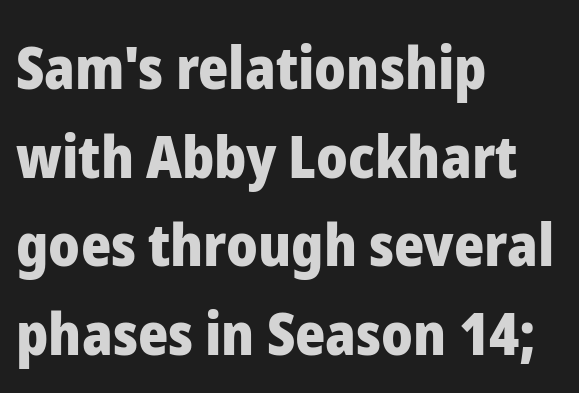
The image shows 58 px heavy sans-serif type, upright; set left-aligned, normal line spacing (1.53x), normal letter spacing, not underlined; low stroke contrast and a medium x-height.
